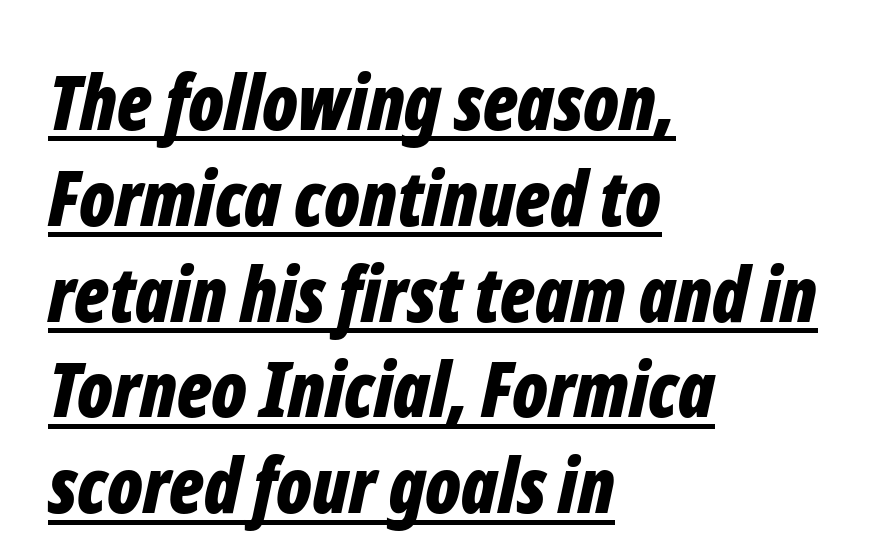
The image shows 76 px bold, condensed type, italic (leaning right); set left-aligned, normal line spacing (1.26x), normal letter spacing, underlined; low stroke contrast and a medium x-height.
